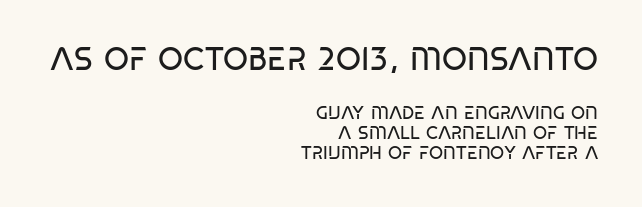
Style check: upright. A typesetter would call this leading minimal, almost set solid. If you squint, the top block still reads clearly — it's the larger of the two. Tracking value appears to be zero — textbook default spacing.
